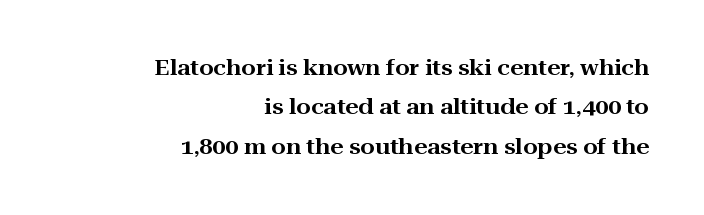
Q: Is the text italic (slanted)? A: No, it is upright.
Q: Is the text underlined? A: No.
Q: How is the paragraph aligned? A: Right-aligned.
Q: Is the spacing between letters normal or unusually wide? A: Normal.
